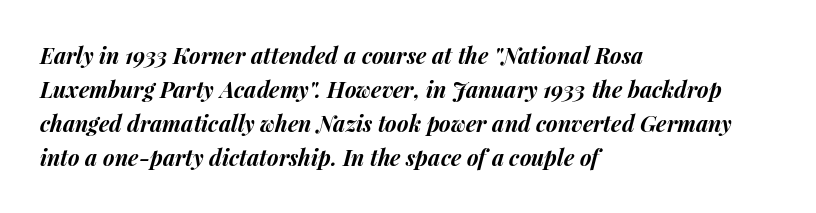
The image shows 22 px bold type, italic (leaning right); set left-aligned, normal line spacing (1.55x), normal letter spacing, not underlined.
